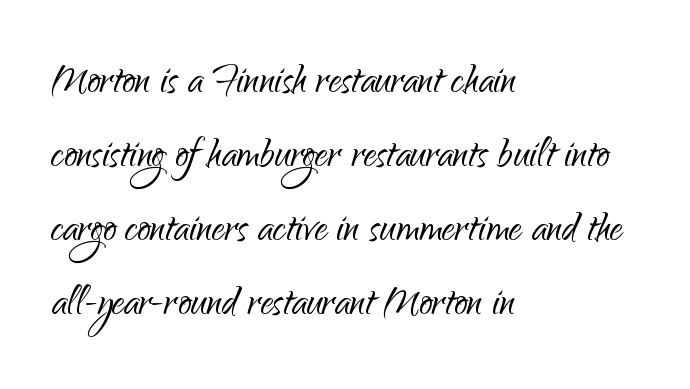
Teacher's note: observe the even left margin — that is flush-left alignment. The specimen omits any rule beneath the text block's lines. Unlike a traditional serif, this face leaves its strokes unadorned. The rendering uses natural spacing where letterforms have individual widths. The gaps between neighbouring characters are ordinary and unremarkable.
